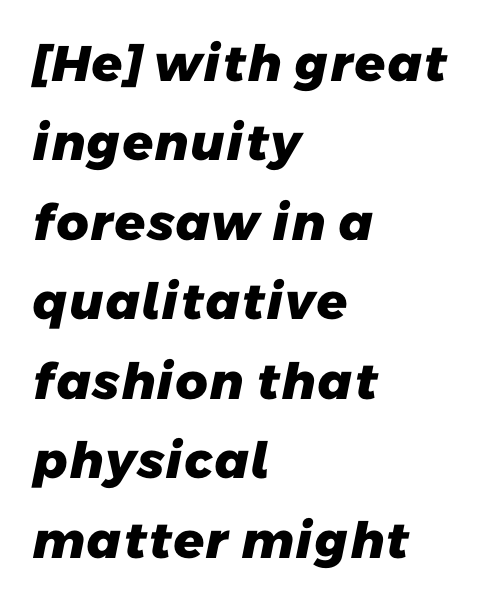
{"serif": "no", "bold": "yes", "weight": "heavy", "width": "normal", "stroke_contrast": "low", "x_height": "medium", "monospaced": "no", "underline": "no", "align": "left", "line_spacing": "normal", "line_spacing_ratio": 1.59, "letter_spacing": "normal", "letter_spacing_em": 0.0, "glyph_px": 50}
